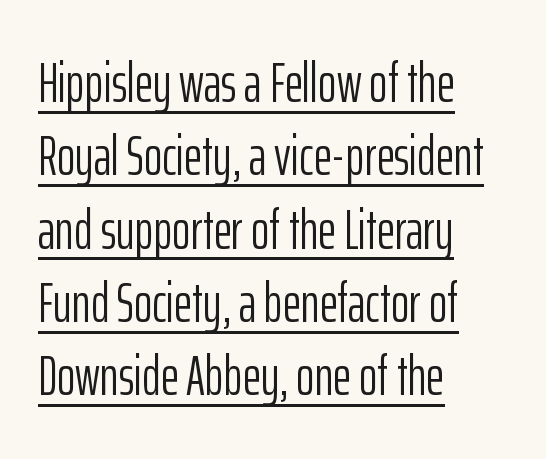
Students, note that the glyphs here touch the page at normal intervals. Typeset ragged right — the left edge is the straight one. No letter is thick-stroked: the sample isn't bold. In terms of leading, this rendering sits right in the middle.
